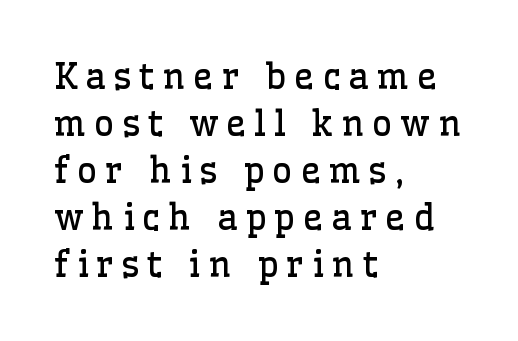
The image shows 35 px regular-weight serif type, upright; set left-aligned, normal line spacing (1.34x), unusually wide letter spacing (+0.23 em), not underlined; low stroke contrast and a medium x-height.
